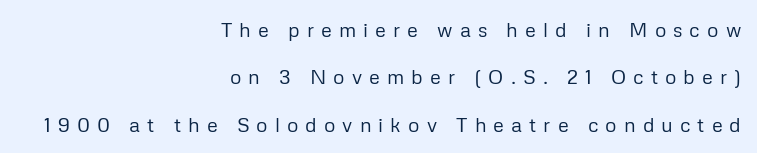
{"italic": "no", "bold": "no", "underline": "no", "align": "right", "line_spacing": "loose", "line_spacing_ratio": 2.37, "letter_spacing": "wide", "letter_spacing_em": 0.35, "glyph_px": 20}
